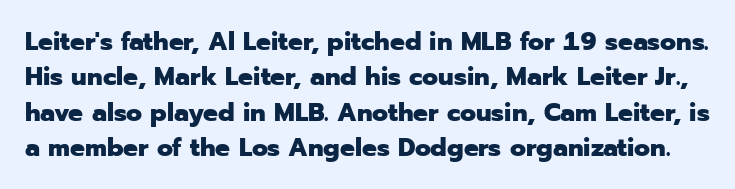
{"italic": "no", "bold": "yes", "underline": "no", "line_spacing": "normal", "line_spacing_ratio": 1.36, "letter_spacing": "normal", "letter_spacing_em": 0.0, "glyph_px": 26}
